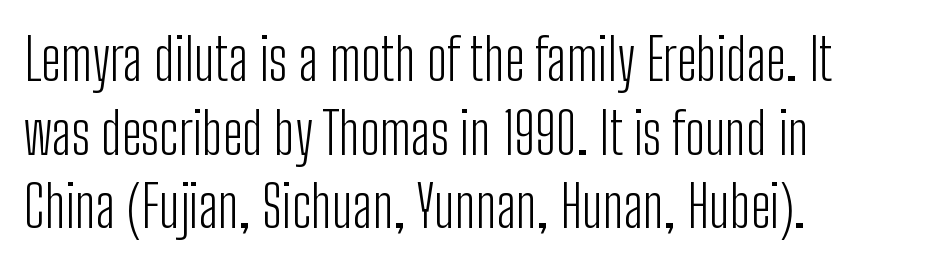
Posture: vertical. The text was rendered using a sans face with plain stroke endings. Spacing verdict: proportional, widths tailored to each character. Each word holds together tightly as a unit, with standard inter-letter gaps. Where is the straight margin? On the left. This block has exactly the height ordinary leading produces.
